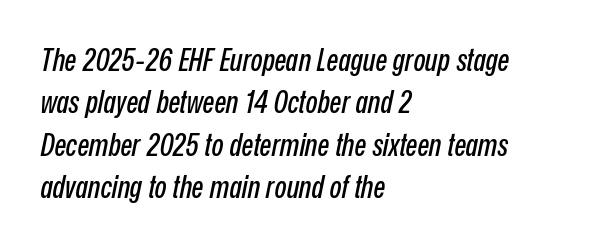
Q: Is the text italic (slanted)? A: Yes, it leans right by about 12 degrees.
Q: Is the text underlined? A: No.
Q: How is the paragraph aligned? A: Left-aligned.
Q: Is the spacing between letters normal or unusually wide? A: Normal.
Q: Is the spacing between lines tight, normal or loose? A: Normal.
Q: Width (condensed, normal, or wide)? A: Condensed.
Q: Stroke contrast? A: Low.
Q: x-height? A: Medium.
Q: Monospaced? A: No.
